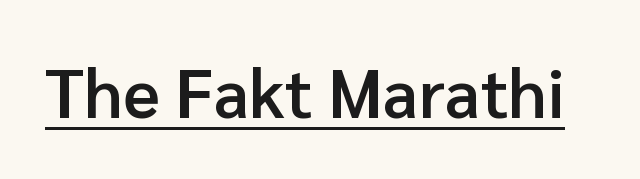
The image shows 68 px semibold sans-serif type, upright; set normal letter spacing, underlined; low stroke contrast and a medium x-height.
